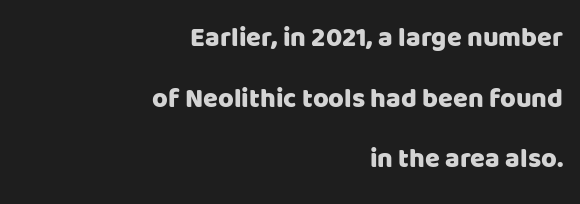
Q: Is the text italic (slanted)? A: No, it is upright.
Q: Is the text underlined? A: No.
Q: How is the paragraph aligned? A: Right-aligned.
Q: Is the spacing between letters normal or unusually wide? A: Normal.
Q: Is the spacing between lines tight, normal or loose? A: Loose.
